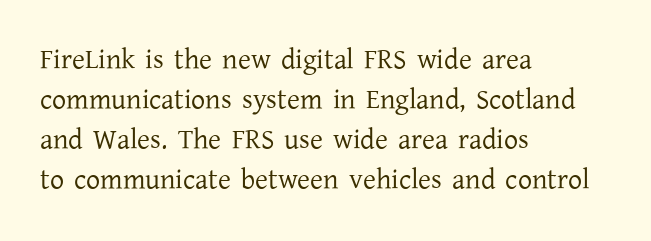
Horizontal bands of white between lines are of average thickness. Small tapered or slab feet sit at the stroke ends, so this counts as serif. Italic? Not at all — the glyphs are vertical. Looks like regular typesetting: each glyph gets only the width it needs. This sample uses plain, unmodified letter spacing.
